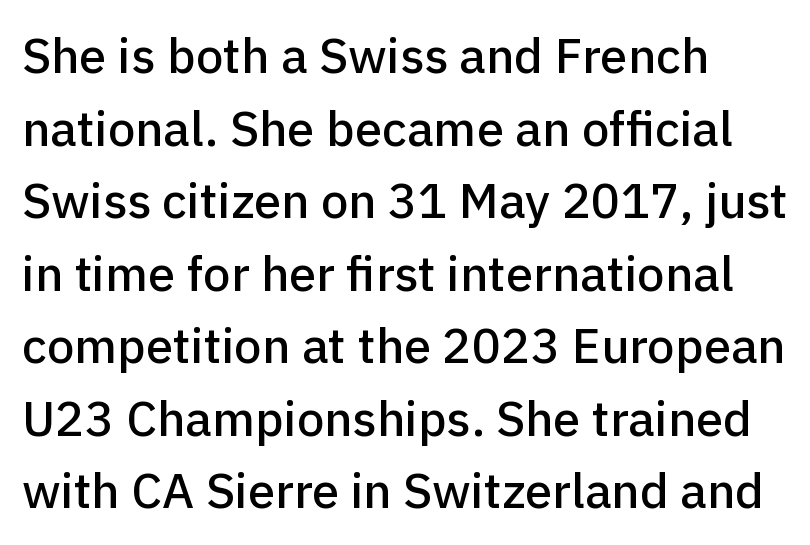
The type sits square on the baseline with zero lean. This rendering features lettering with no underline. The type is set solid horizontally, with unmodified tracking. Each letter keeps its own natural width here, so spacing adapts to shape.
